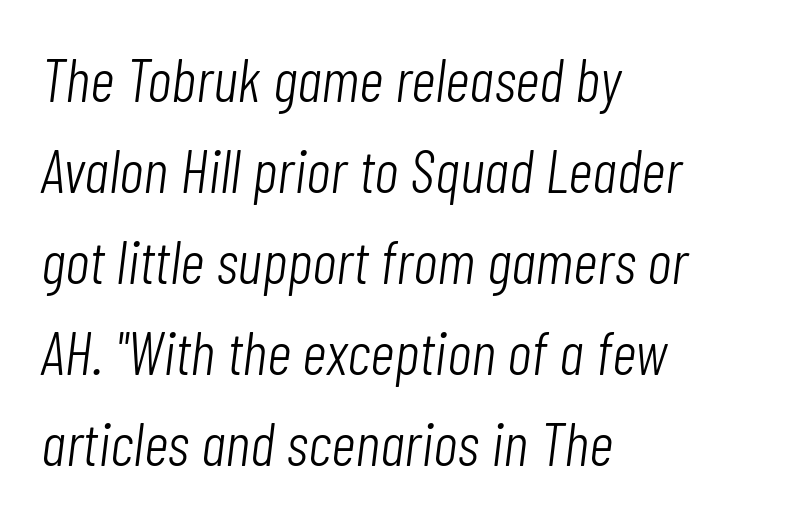
The image shows 61 px light, condensed type, italic (leaning right); set left-aligned, normal line spacing (1.49x), normal letter spacing, not underlined; low stroke contrast and a medium x-height.
